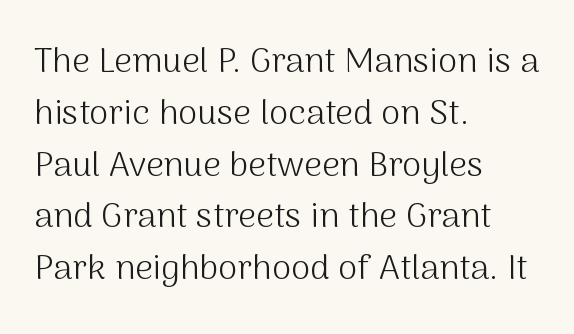
{"serif": "no", "italic": "no", "bold": "no", "weight": "light", "width": "normal", "stroke_contrast": "medium", "x_height": "medium", "monospaced": "no", "underline": "no", "align": "left", "line_spacing": "normal", "line_spacing_ratio": 1.48, "letter_spacing": "normal", "letter_spacing_em": 0.0, "glyph_px": 35}
